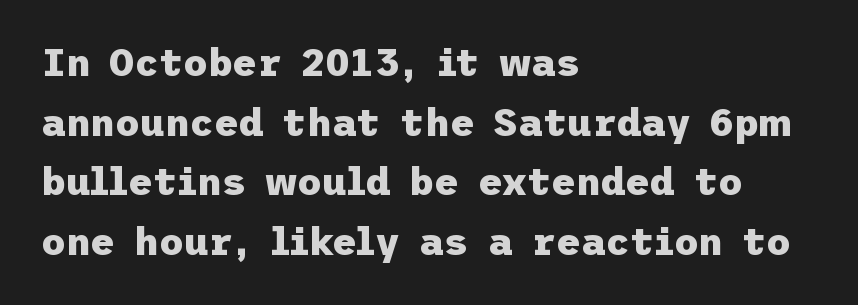
The image shows 38 px heavy sans-serif type, upright; set left-aligned, normal line spacing (1.57x), normal letter spacing, not underlined; low stroke contrast and a medium x-height.
